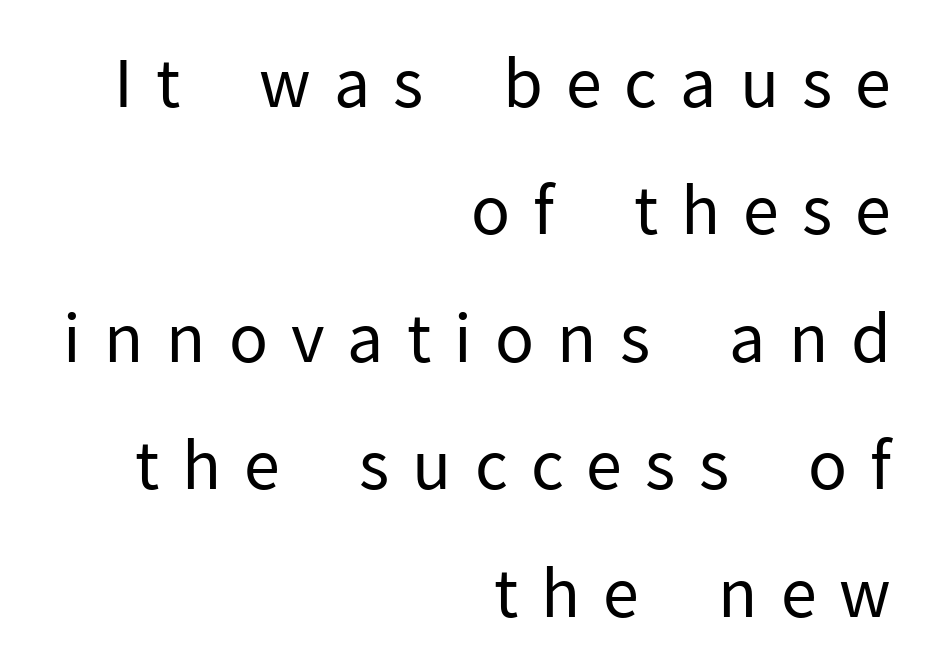
The image shows 66 px regular-weight sans-serif type, upright; set right-aligned, loose line spacing (1.93x), unusually wide letter spacing (+0.35 em), not underlined; low stroke contrast and a medium x-height.
